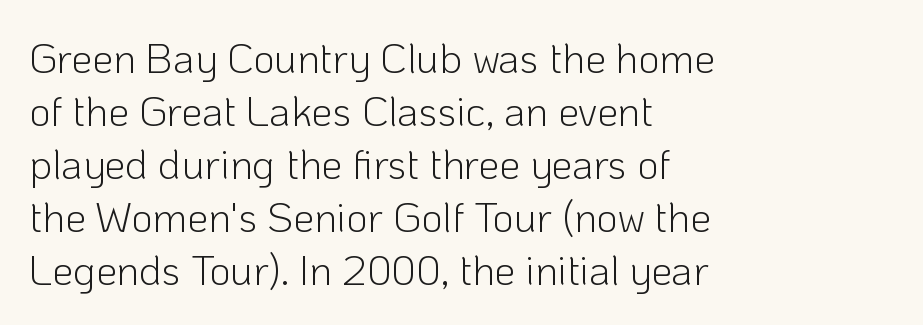
Weight: regular or lighter. Observe the absence of serifs on each vertical stroke in this sample. Observe the ordinary spacing: letters are neighbours, not strangers. You could not count columns in this text — the font is proportionally spaced.
